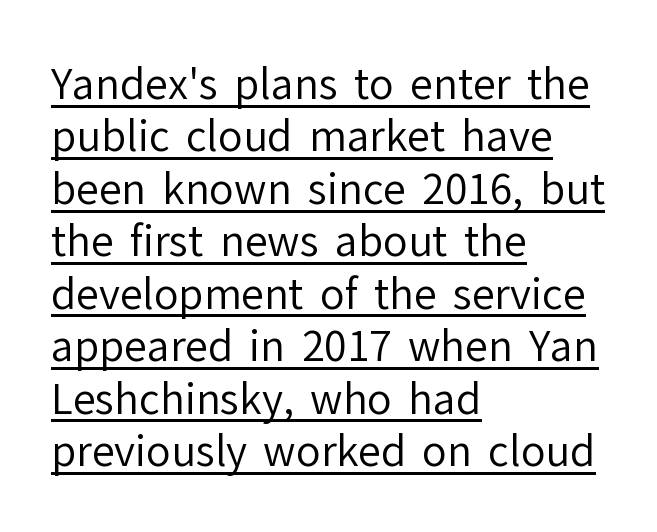
Stroke mass is kept to a normal reading level or below. The line-height multiplier appears to be the usual default. Looks like regular typesetting: each glyph gets only the width it needs. This is the regular roman posture of the typeface.
